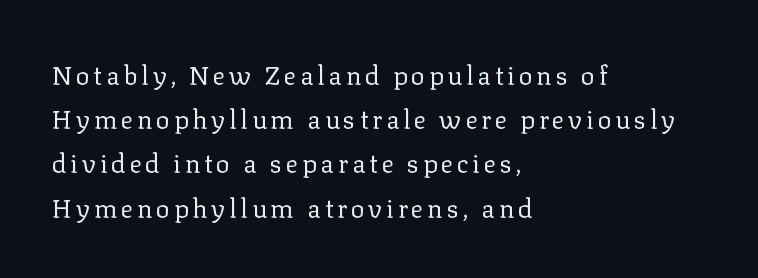
The image shows 26 px text type, upright; set left-aligned, normal line spacing (1.7x), not underlined.
